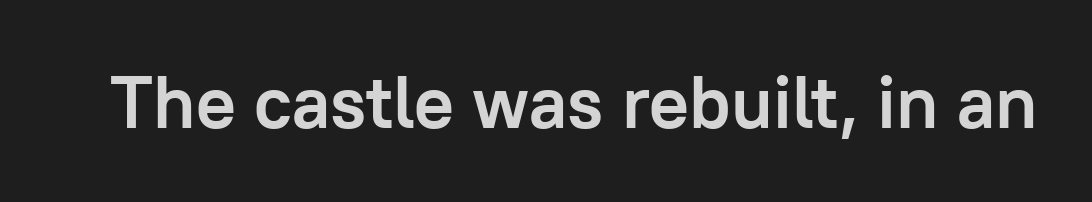
{"serif": "no", "italic": "no", "bold": "yes", "weight": "semibold", "width": "normal", "stroke_contrast": "low", "x_height": "medium", "monospaced": "no", "underline": "no", "letter_spacing": "normal", "letter_spacing_em": 0.0, "glyph_px": 74}
